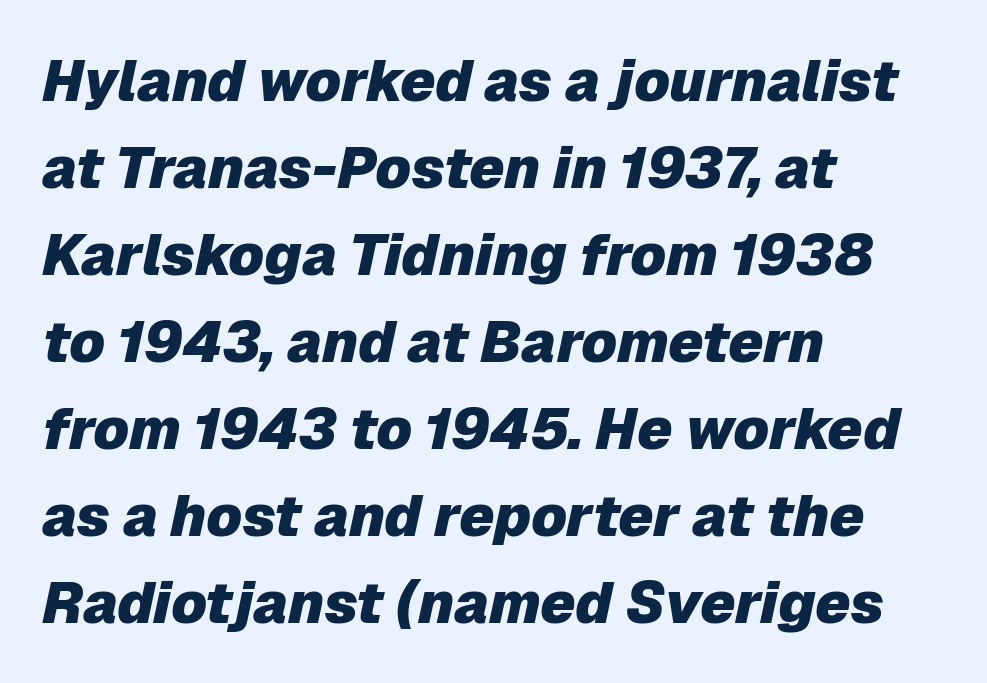
The image shows 58 px heavy type, italic (leaning right); set left-aligned, normal line spacing (1.5x), normal letter spacing, not underlined; low stroke contrast and a medium x-height.
